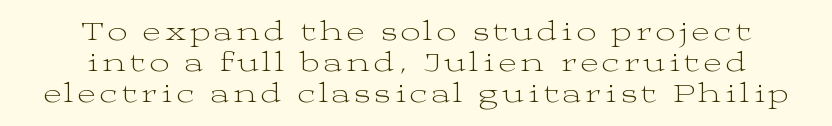
{"italic": "no", "bold": "no", "underline": "no", "align": "center", "line_spacing": "tight", "line_spacing_ratio": 1.14, "glyph_px": 27}
